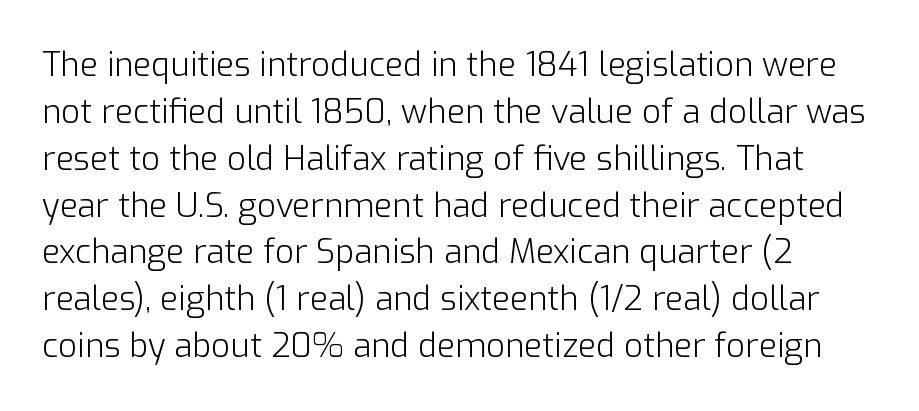
The image shows 33 px light sans-serif type, upright; set left-aligned, normal line spacing (1.42x), normal letter spacing, not underlined; low stroke contrast and a medium x-height.
